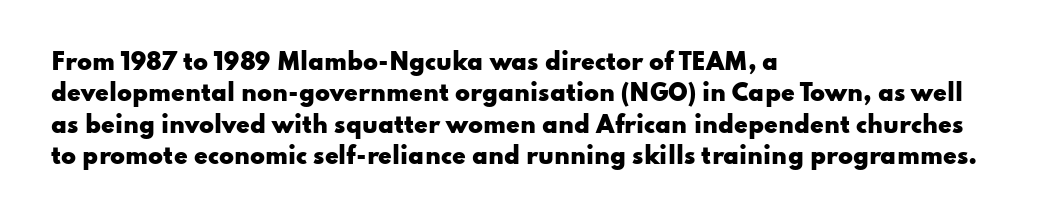
Q: Is the text bold? A: Yes.
Q: Is the text italic (slanted)? A: No, it is upright.
Q: Is the text underlined? A: No.
Q: How is the paragraph aligned? A: Left-aligned.
Q: Is the spacing between letters normal or unusually wide? A: Normal.
Q: Is the spacing between lines tight, normal or loose? A: Normal.
